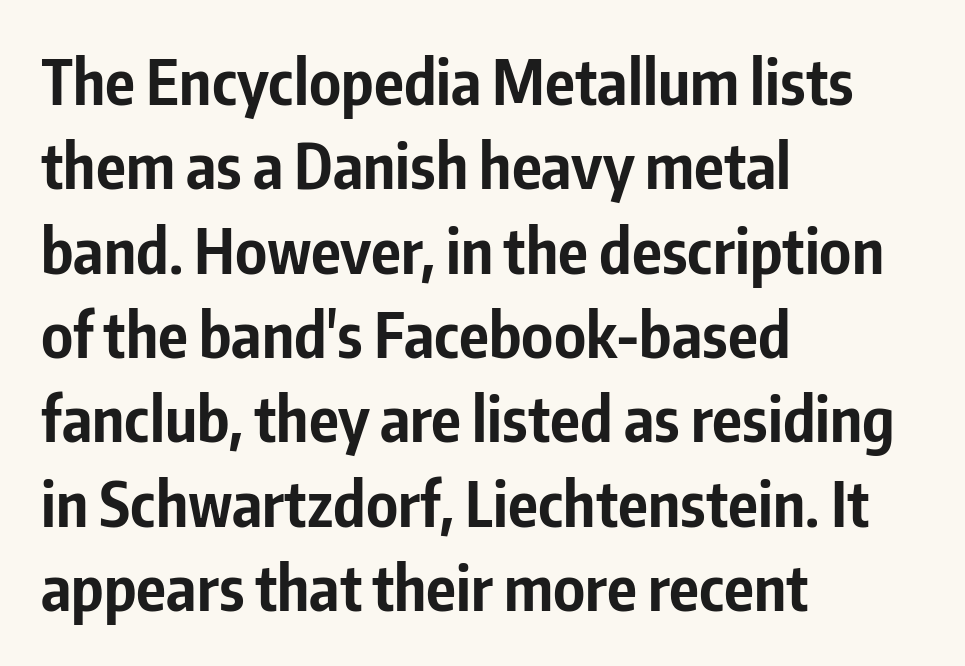
The image shows 62 px bold, condensed sans-serif type, upright; set left-aligned, normal line spacing (1.36x), normal letter spacing, not underlined; low stroke contrast and a medium x-height.
